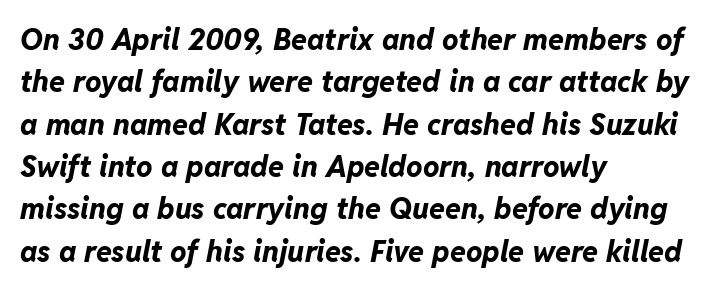
Is the block centered? No — it sits flush against the left margin. A normal amount of white space separates one row of letters from the next. Between one letter and the next there's only the usual sliver of space. The axis of the letterforms is tilted away from vertical. Nobody drew a line under any word here. Is this a fixed-width face? No — the glyphs have proportional, varying widths.
